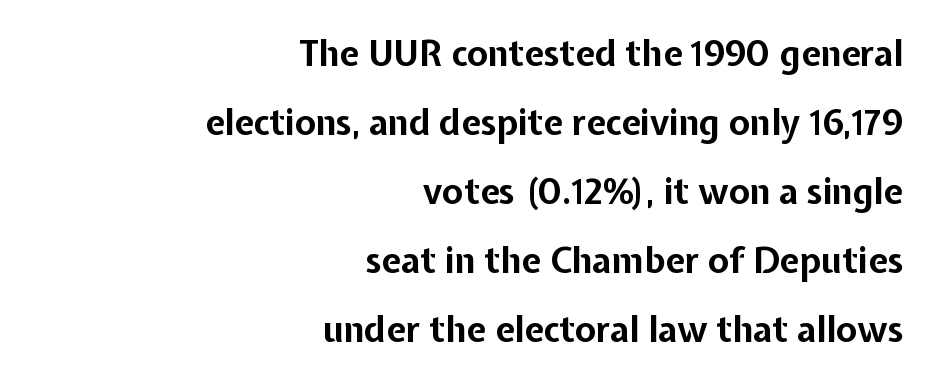
Q: Is the text bold? A: Yes.
Q: Is the text italic (slanted)? A: No, it is upright.
Q: Is the typeface a serif or a sans-serif typeface? A: Sans-serif.
Q: Is the text underlined? A: No.
Q: How is the paragraph aligned? A: Right-aligned.
Q: Is the spacing between letters normal or unusually wide? A: Normal.
Q: Is the spacing between lines tight, normal or loose? A: Loose.
Q: Width (condensed, normal, or wide)? A: Normal.
Q: Stroke contrast? A: Low.
Q: x-height? A: Medium.
Q: Monospaced? A: No.
